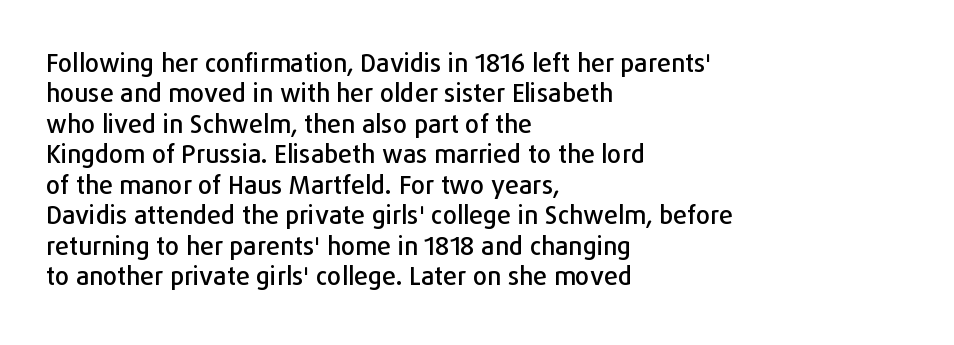
The typography opts for an upright posture over an oblique one. The letterforms sit shoulder to shoulder at normal distance. Compared with a centered layout, this one pins lines to the left instead. Descenders are the only things crossing below the line.
